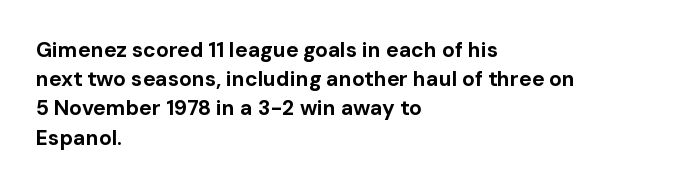
The image shows 21 px bold type, upright; set left-aligned, normal line spacing (1.39x), normal letter spacing, not underlined.
